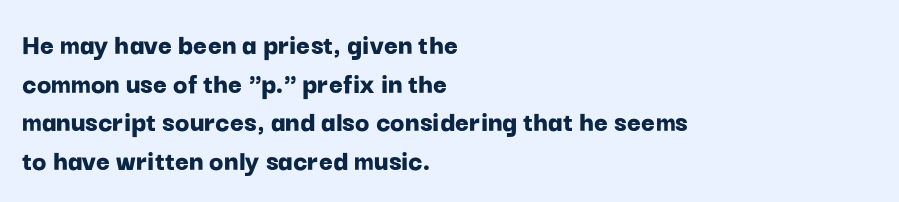
The image shows 30 px bold sans-serif type, upright; set left-aligned, normal line spacing (1.29x), normal letter spacing, not underlined; low stroke contrast and a medium x-height.
